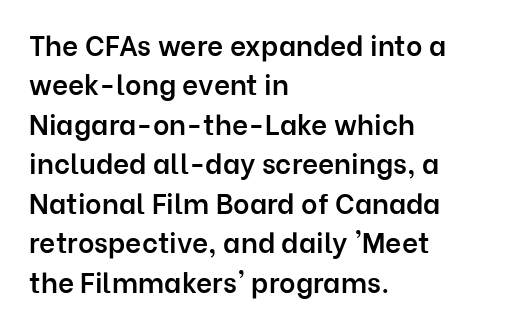
Q: Is the text bold? A: Semi-bold.
Q: Is the text italic (slanted)? A: No, it is upright.
Q: Is the typeface a serif or a sans-serif typeface? A: Sans-serif.
Q: Is the text underlined? A: No.
Q: How is the paragraph aligned? A: Left-aligned.
Q: Is the spacing between letters normal or unusually wide? A: Normal.
Q: Is the spacing between lines tight, normal or loose? A: Normal.
Q: Width (condensed, normal, or wide)? A: Normal.
Q: Stroke contrast? A: Low.
Q: x-height? A: Medium.
Q: Monospaced? A: No.
